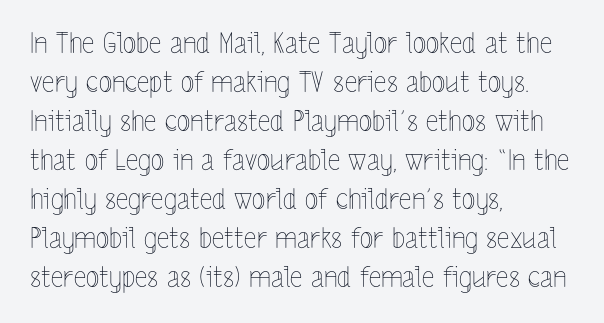
The image shows 28 px thin, condensed type, upright; set left-aligned, normal line spacing (1.39x), normal letter spacing, not underlined; a medium x-height.
